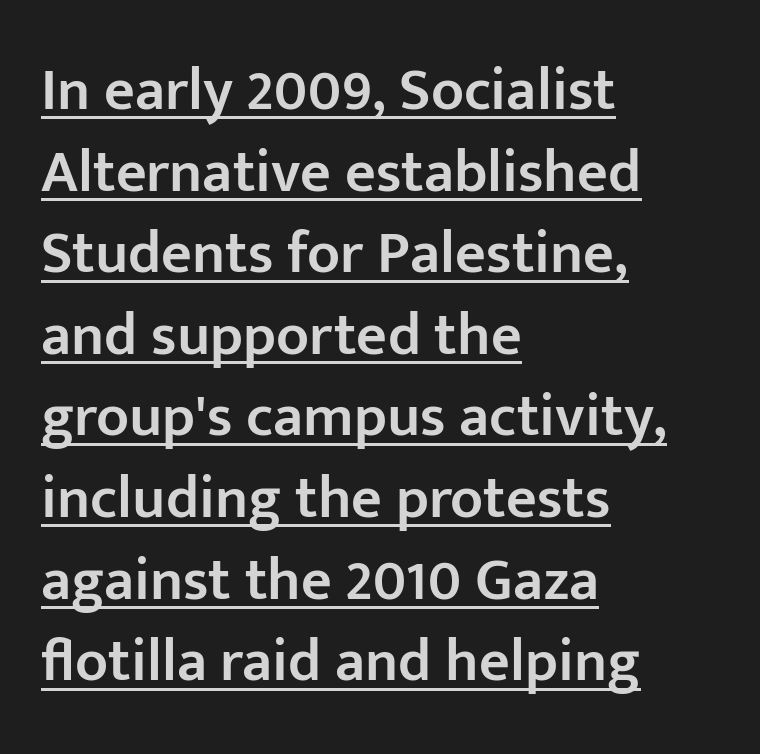
Q: Is the text bold? A: Semi-bold.
Q: Is the text italic (slanted)? A: No, it is upright.
Q: Is the typeface a serif or a sans-serif typeface? A: Sans-serif.
Q: Is the text underlined? A: Yes.
Q: How is the paragraph aligned? A: Left-aligned.
Q: Is the spacing between letters normal or unusually wide? A: Normal.
Q: Is the spacing between lines tight, normal or loose? A: Normal.
Q: Width (condensed, normal, or wide)? A: Normal.
Q: Stroke contrast? A: Low.
Q: x-height? A: Medium.
Q: Monospaced? A: No.
